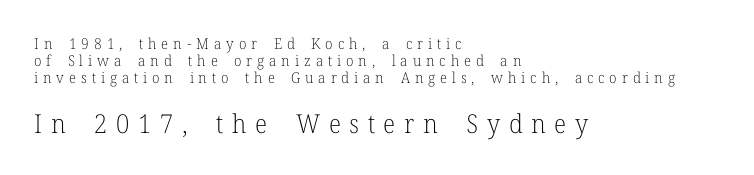
Each row of text sits above clean, open space. Quick note: interline space is minimal. Look at the glyph heights: the lower group is clearly the bigger setting. Visually the block forms a straight wall on the left and a jagged coastline on the right. The weight would be labelled regular, book, light, or lighter still.
